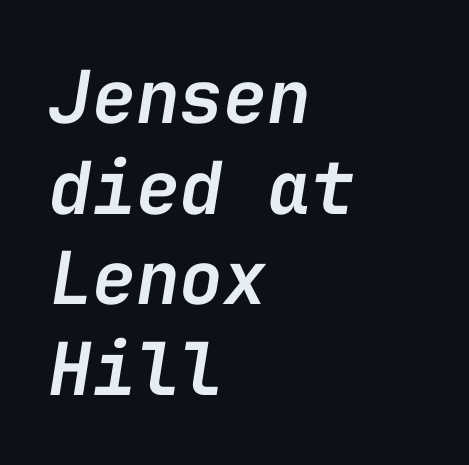
{"italic": "yes", "lean": "right", "slant_degrees": 9, "bold": "semi", "weight": "semibold", "width": "normal", "stroke_contrast": "low", "x_height": "medium", "monospaced": "yes", "underline": "no", "align": "left", "line_spacing_ratio": 1.24, "letter_spacing": "normal", "letter_spacing_em": 0.0, "glyph_px": 73}
